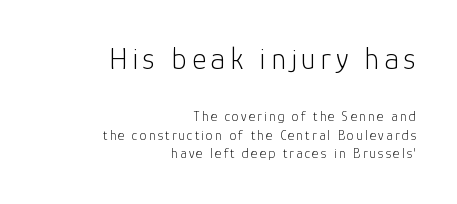
In CSS terms this would be text-align: right. Posture: vertical. Stroke thickness stays within the range of a standard reading face or lighter. The space beneath each line is pristine and unruled. The face used here appears at its bigger size in the upper chunk. Character widths vary here, with narrow letters taking less room than wide ones.
